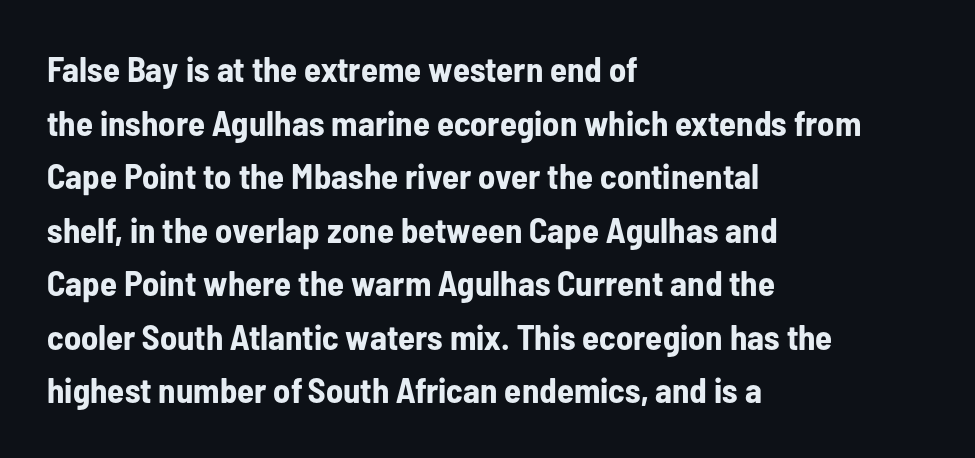
The image shows 35 px bold, condensed sans-serif type, upright; set left-aligned, normal line spacing (1.53x), normal letter spacing, not underlined; low stroke contrast and a medium x-height.
